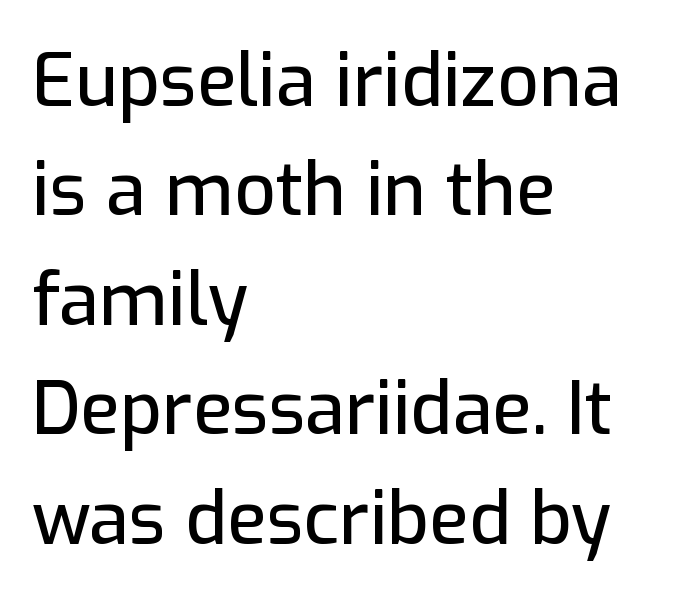
{"serif": "no", "italic": "no", "width": "normal", "stroke_contrast": "low", "x_height": "medium", "monospaced": "no", "underline": "no", "align": "left", "line_spacing": "normal", "line_spacing_ratio": 1.5, "letter_spacing": "normal", "letter_spacing_em": 0.0, "glyph_px": 73}
